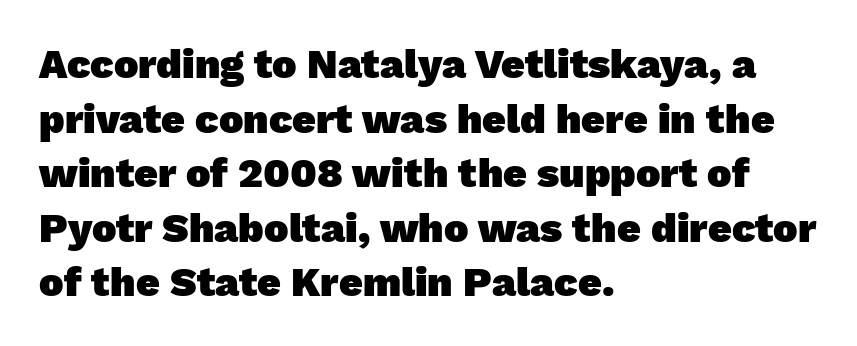
The image shows 41 px heavy sans-serif type; set left-aligned, normal line spacing (1.33x), normal letter spacing, not underlined; low stroke contrast and a medium x-height.
